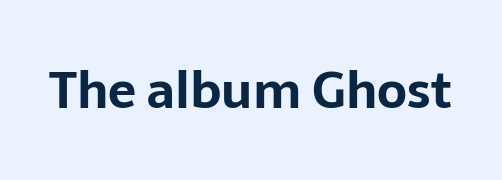
Q: Is the text bold? A: Yes.
Q: Is the text italic (slanted)? A: No, it is upright.
Q: Is the typeface a serif or a sans-serif typeface? A: Sans-serif.
Q: Is the text underlined? A: No.
Q: Is the spacing between letters normal or unusually wide? A: Normal.
Q: Width (condensed, normal, or wide)? A: Normal.
Q: Stroke contrast? A: Low.
Q: x-height? A: Medium.
Q: Monospaced? A: No.
